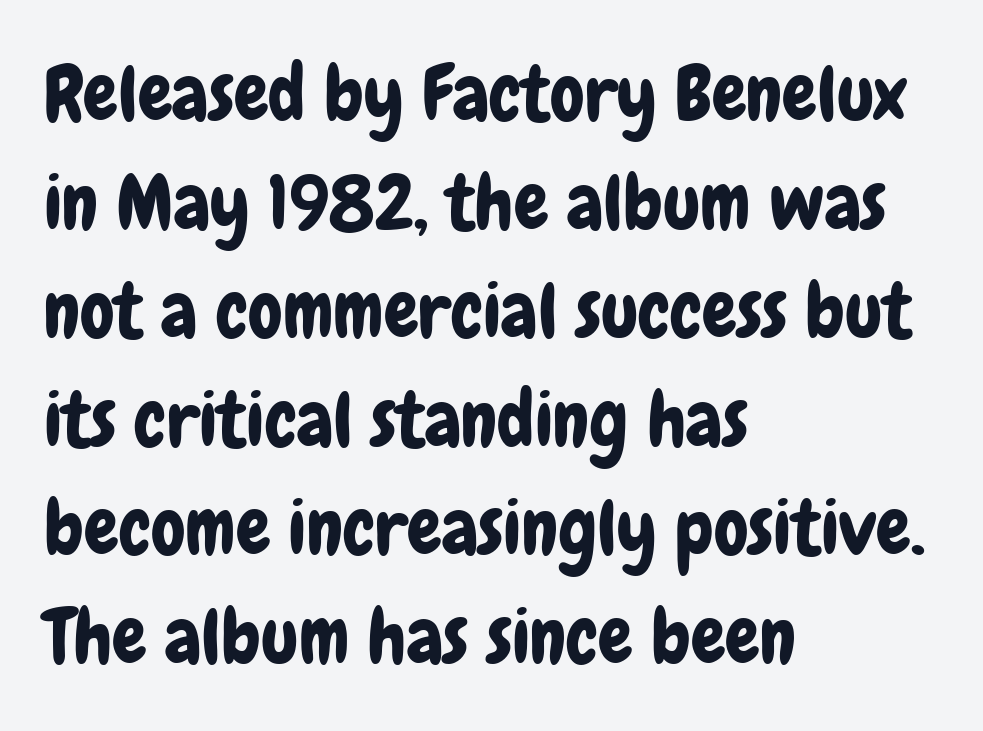
Quick note: interline space is typical. Examine the stroke ends and you'll find no serifs. The space directly below the letters is spotless. These lines are rendered in a variable-pitch font. A student would call this left alignment; a typographer would say flush left, rag right.
